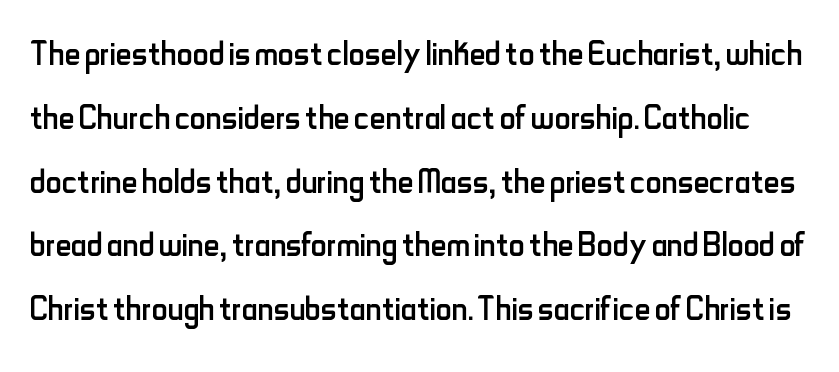
The image shows 44 px regular-weight, condensed sans-serif type, upright; set normal line spacing (1.45x), normal letter spacing, not underlined; low stroke contrast and a small x-height.
